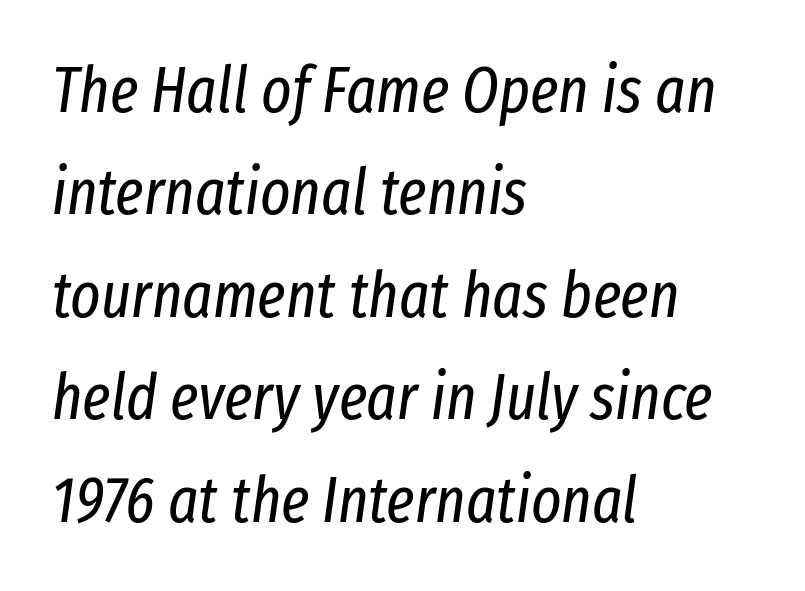
The image shows 64 px regular-weight, condensed type, italic (leaning right); set left-aligned, normal line spacing (1.6x), normal letter spacing, not underlined; low stroke contrast and a medium x-height.
